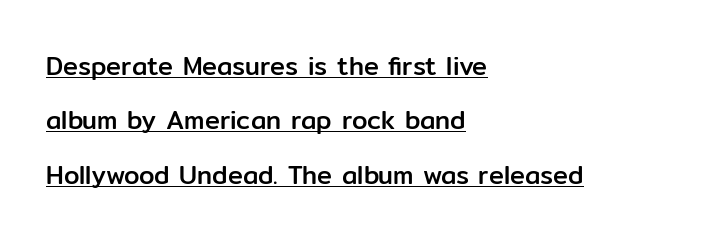
Q: Is the text italic (slanted)? A: No, it is upright.
Q: Is the text underlined? A: Yes.
Q: How is the paragraph aligned? A: Left-aligned.
Q: Is the spacing between letters normal or unusually wide? A: Normal.
Q: Is the spacing between lines tight, normal or loose? A: Loose.
